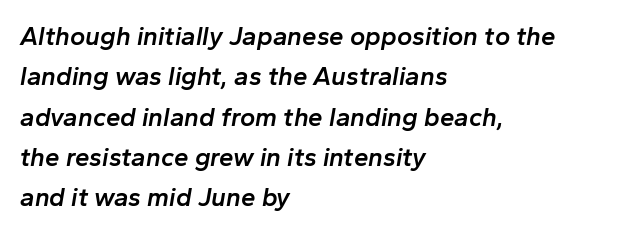
Q: Is the text bold? A: Semi-bold.
Q: Is the text italic (slanted)? A: Yes, it leans right by about 10 degrees.
Q: Is the text underlined? A: No.
Q: How is the paragraph aligned? A: Left-aligned.
Q: Is the spacing between letters normal or unusually wide? A: Normal.
Q: Is the spacing between lines tight, normal or loose? A: Normal.
